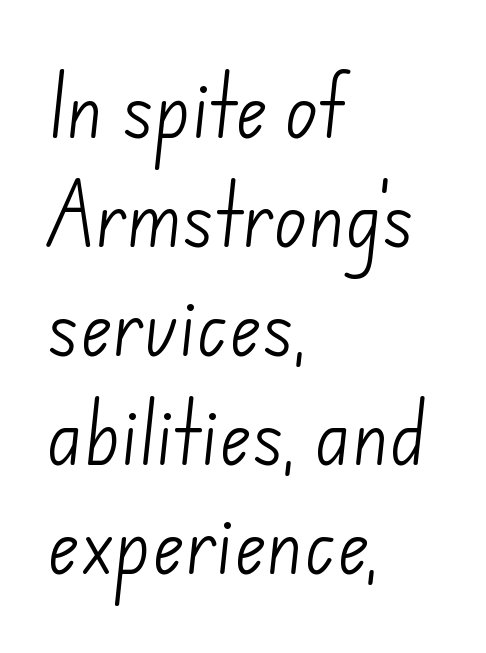
The image shows 69 px light sans-serif type; set left-aligned, normal line spacing (1.58x), normal letter spacing, not underlined; low stroke contrast and a small x-height.
